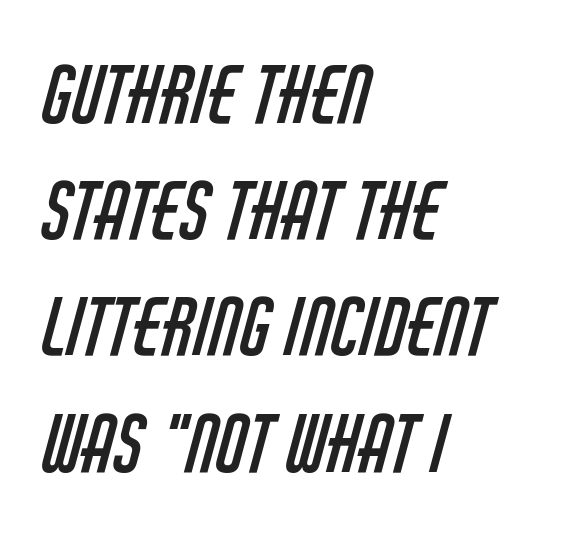
The image shows 78 px regular-weight, condensed sans-serif type; set left-aligned, normal line spacing (1.49x), normal letter spacing, not underlined; low stroke contrast and a large x-height.
